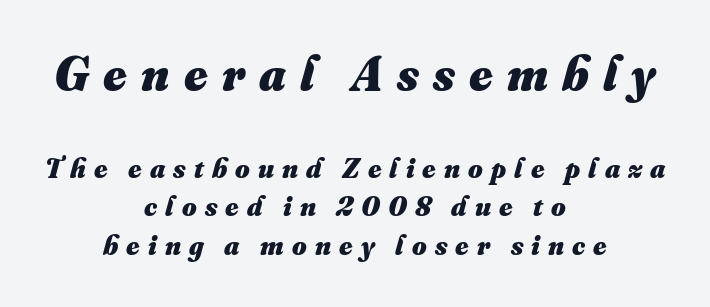
In CSS terms this would be text-align: center. One glance says typical: line gaps are just what's usual. Note the varied advance widths — an 'i' is clearly narrower than an 'm'. Compared with an ordinary text face, these strokes are far heavier — a full bold.
